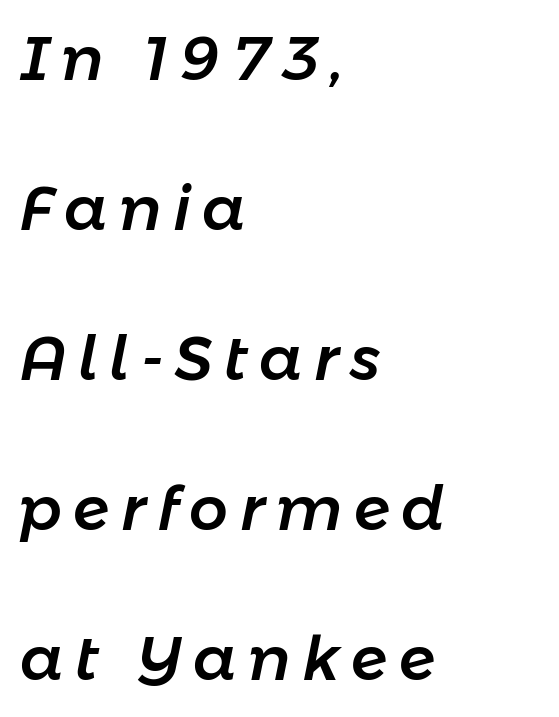
{"italic": "yes", "lean": "right", "slant_degrees": 11, "width": "normal", "stroke_contrast": "low", "x_height": "medium", "monospaced": "no", "underline": "no", "align": "left", "line_spacing": "loose", "line_spacing_ratio": 2.46, "glyph_px": 61}
